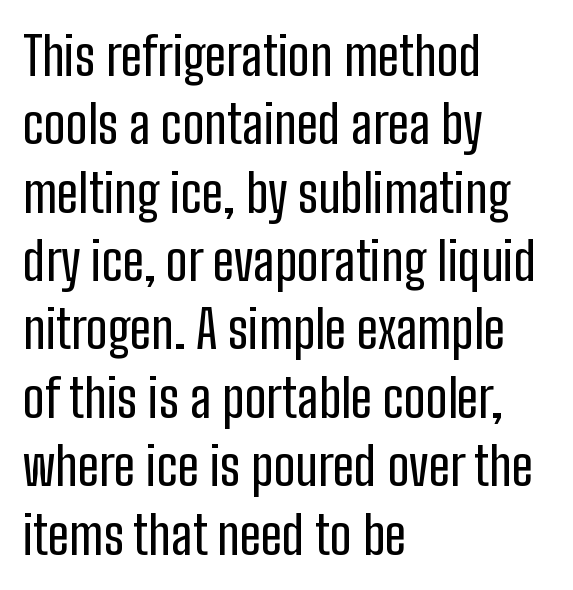
The ragged edge is on the right, which tells us the setting is flush left. Letters rest on an invisible, unmarked baseline. Notice how descenders clear the ascenders below comfortably — that's standard leading. A typesetter would label this face a sans.
